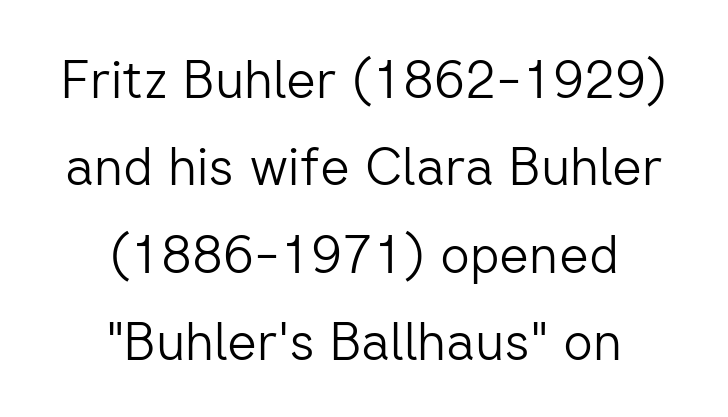
Q: Is the text bold? A: No.
Q: Is the text italic (slanted)? A: No, it is upright.
Q: Is the typeface a serif or a sans-serif typeface? A: Sans-serif.
Q: Is the text underlined? A: No.
Q: How is the paragraph aligned? A: Centered.
Q: Is the spacing between letters normal or unusually wide? A: Normal.
Q: Is the spacing between lines tight, normal or loose? A: Normal.
Q: Width (condensed, normal, or wide)? A: Normal.
Q: Stroke contrast? A: Low.
Q: x-height? A: Medium.
Q: Monospaced? A: No.
